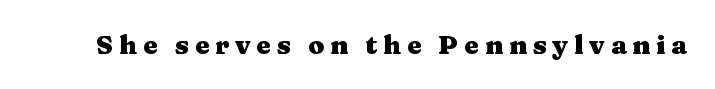
The image shows 26 px bold type, upright; set unusually wide letter spacing (+0.23 em), not underlined.
